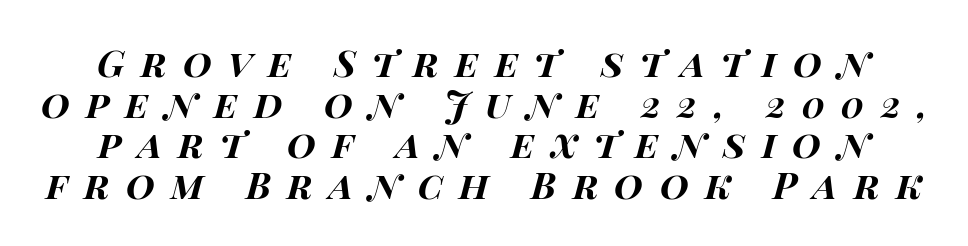
Q: Is the text bold? A: Yes.
Q: Is the text italic (slanted)? A: Yes, it leans right by about 14 degrees.
Q: Is the text underlined? A: No.
Q: Is the spacing between letters normal or unusually wide? A: Unusually wide.
Q: Is the spacing between lines tight, normal or loose? A: Tight.
Q: Width (condensed, normal, or wide)? A: Wide.
Q: Stroke contrast? A: High.
Q: x-height? A: Large.
Q: Monospaced? A: No.
